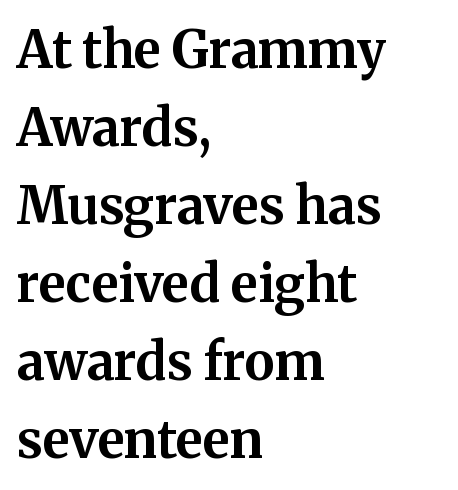
The image shows 51 px bold serif type, upright; set left-aligned, normal line spacing (1.53x), normal letter spacing, not underlined; medium stroke contrast and a medium x-height.
